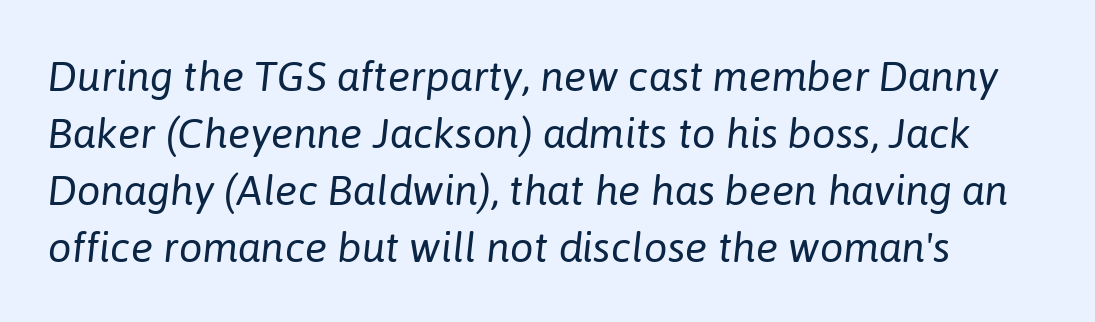
Q: Is the text bold? A: No.
Q: Is the text italic (slanted)? A: Yes, it leans right by about 6 degrees.
Q: Is the text underlined? A: No.
Q: Is the spacing between letters normal or unusually wide? A: Normal.
Q: Is the spacing between lines tight, normal or loose? A: Normal.
Q: Width (condensed, normal, or wide)? A: Normal.
Q: Stroke contrast? A: Low.
Q: x-height? A: Medium.
Q: Monospaced? A: No.
